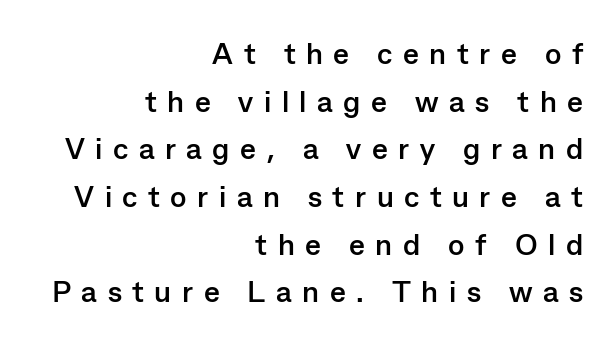
Regular leading. Every letter is thick-stroked: bold, no question. The passage is arranged like a letterhead date or caption credit — flush right. Descender tails drop into unmarked territory. Every stem runs plumb, perpendicular to the baseline. A typesetter would label this face a sans.
